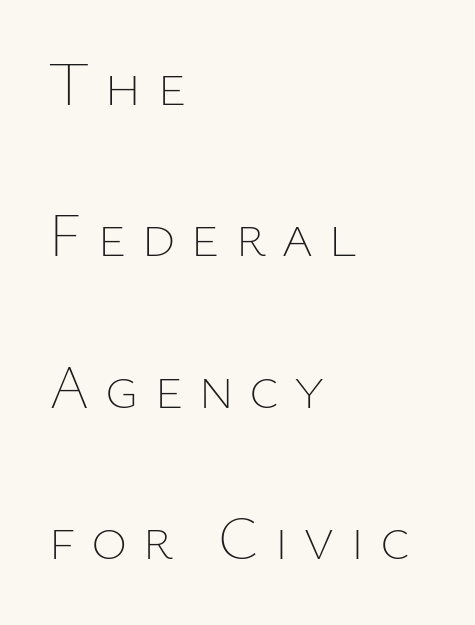
This sample has the flowing, uneven cadence of proportional lettering. Every stem runs plumb, perpendicular to the baseline. The space beneath each line is pristine and unruled. Short note: letters widely spaced.
